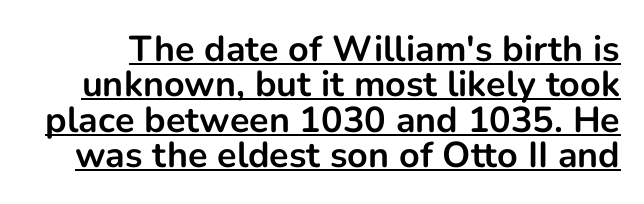
The image shows 36 px bold sans-serif type, upright; set tight line spacing (0.98x), normal letter spacing, underlined; low stroke contrast and a medium x-height.
